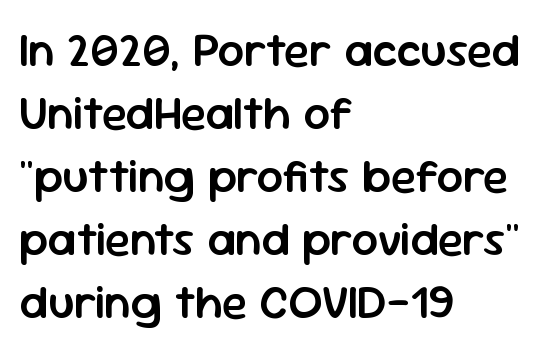
{"serif": "no", "italic": "no", "bold": "semi", "weight": "semibold", "width": "normal", "stroke_contrast": "low", "x_height": "medium", "monospaced": "no", "underline": "no", "align": "left", "line_spacing": "normal", "line_spacing_ratio": 1.34, "letter_spacing": "normal", "letter_spacing_em": 0.0, "glyph_px": 47}
